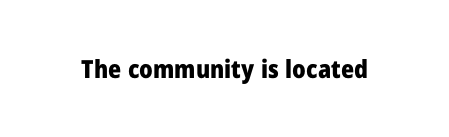
The image shows 25 px bold type, upright; set normal letter spacing, not underlined.
